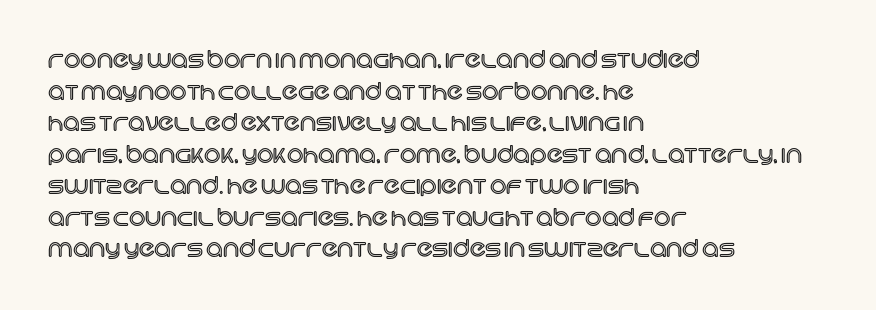
The image shows 23 px text type, upright; set left-aligned, normal line spacing (1.37x), normal letter spacing, not underlined.
